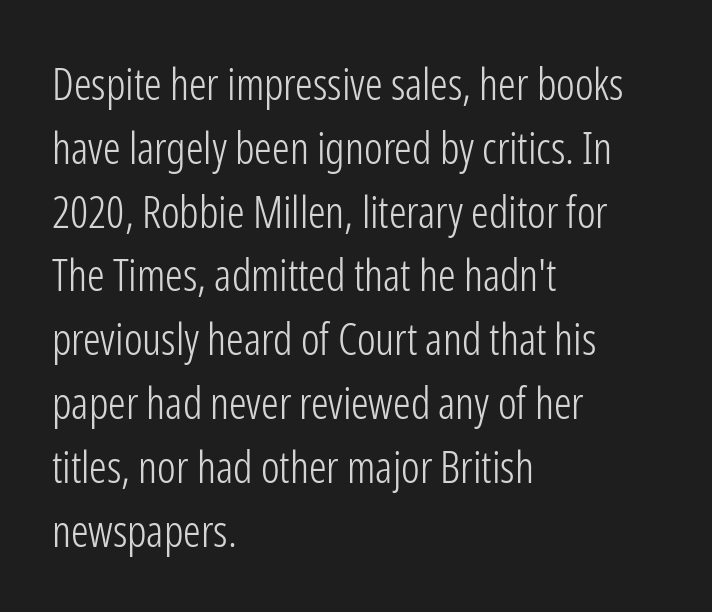
These lines sit exactly where default settings would place them. Alignment: flush left. To sum up the face: it is a sans, with no serifs. The passage shown is typed in a proportional face where columns would drift. Here the glyphs are tracked normally, forming tight word shapes.
